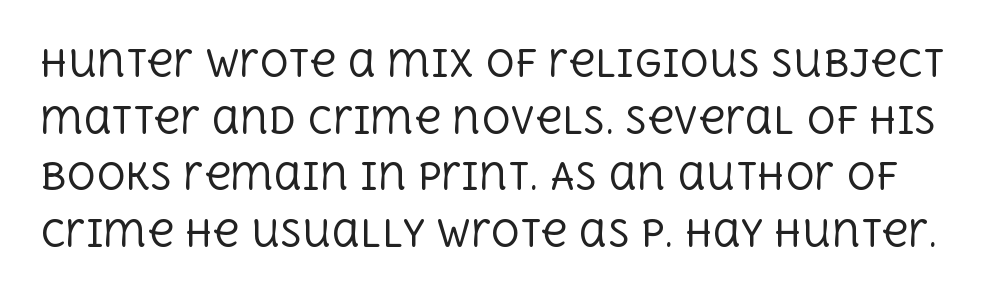
{"serif": "yes", "italic": "no", "bold": "no", "weight": "regular", "width": "normal", "x_height": "large", "monospaced": "no", "underline": "no", "line_spacing": "normal", "line_spacing_ratio": 1.57, "letter_spacing": "normal", "letter_spacing_em": 0.0, "glyph_px": 36}
